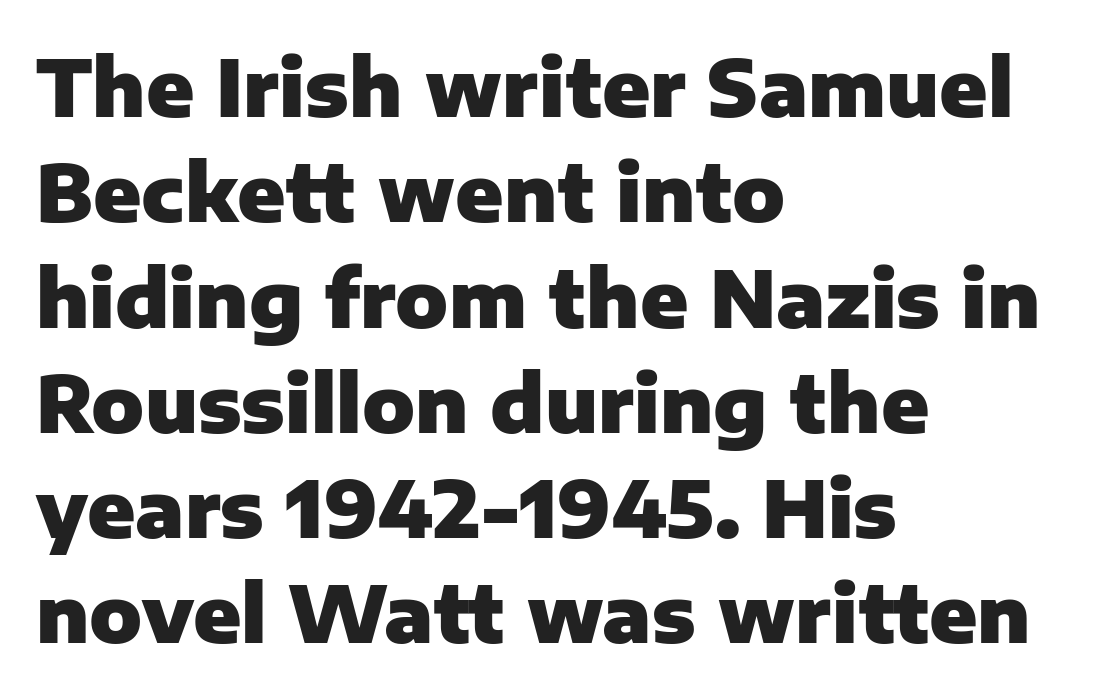
The image shows 78 px heavy sans-serif type, upright; set left-aligned, normal line spacing (1.35x), normal letter spacing, not underlined; low stroke contrast and a medium x-height.
